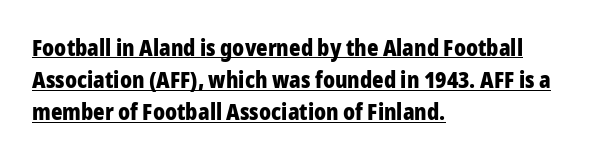
The image shows 22 px bold type, upright; set left-aligned, normal line spacing (1.46x), normal letter spacing, underlined.
